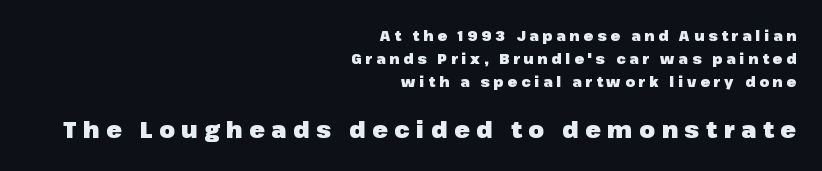
Is the block centered? No — it sits flush against the right margin. Scale increases going downward across the two blocks. Check the space under the baseline: it is left empty. Whoever set this chose a conventional vertical rhythm. The lettering stays uniformly vertical, giving the passage a roman look.
